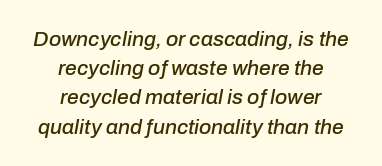
Compared with typical paragraphs, the rows here are spaced about the same. The strip under each line holds only bare page. These lines keep a tight, regular rhythm from letter to letter. Reading down the block, each line starts at a different indent, mirrored at its end. The passage shown leans; its letterforms are oblique.
